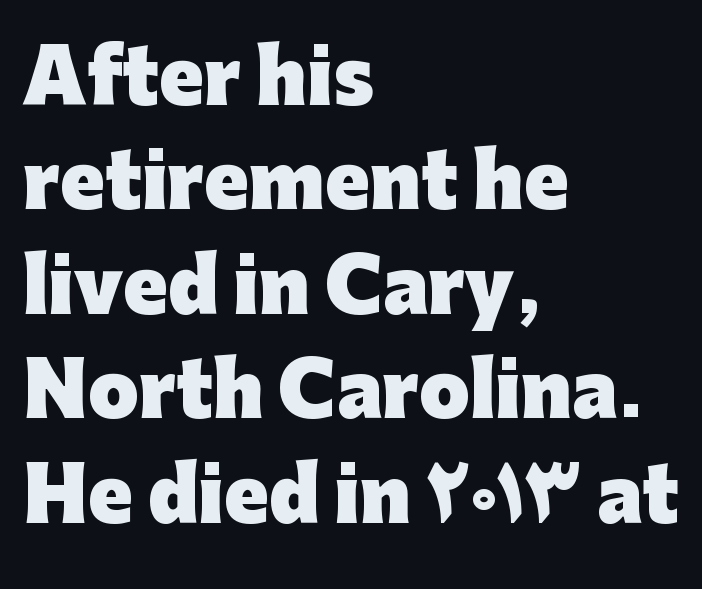
Q: Is the text bold? A: Yes.
Q: Is the text italic (slanted)? A: No, it is upright.
Q: Is the typeface a serif or a sans-serif typeface? A: Sans-serif.
Q: Is the text underlined? A: No.
Q: How is the paragraph aligned? A: Left-aligned.
Q: Is the spacing between letters normal or unusually wide? A: Normal.
Q: Is the spacing between lines tight, normal or loose? A: Normal.
Q: Width (condensed, normal, or wide)? A: Normal.
Q: Stroke contrast? A: Low.
Q: x-height? A: Medium.
Q: Monospaced? A: No.
